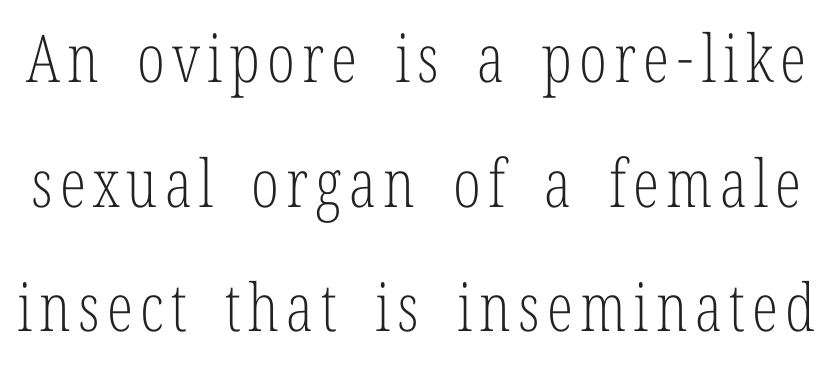
Q: Is the text bold? A: No.
Q: Is the text italic (slanted)? A: No, it is upright.
Q: Is the typeface a serif or a sans-serif typeface? A: Serif.
Q: Is the text underlined? A: No.
Q: Width (condensed, normal, or wide)? A: Condensed.
Q: Stroke contrast? A: Low.
Q: x-height? A: Medium.
Q: Monospaced? A: No.
